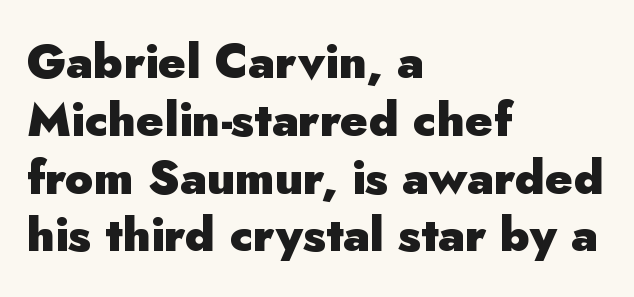
The image shows 47 px heavy sans-serif type, upright; set left-aligned, line spacing 1.23x, normal letter spacing, not underlined; low stroke contrast and a small x-height.
